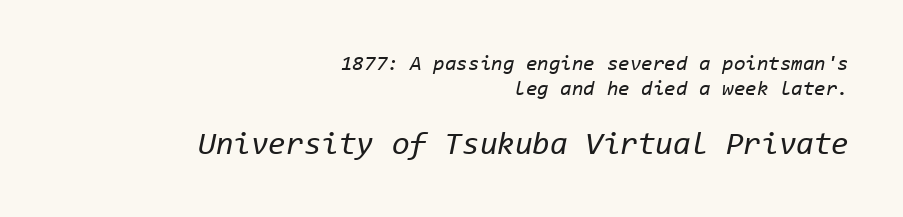
{"italic": "yes", "lean": "right", "slant_degrees": 11, "bold": "no", "weight": "regular", "width": "normal", "stroke_contrast": "low", "x_height": "medium", "monospaced": "yes", "underline": "no", "align": "right", "line_spacing_ratio": 1.19, "letter_spacing": "normal", "letter_spacing_em": 0.0, "larger_block": "second", "size_ratio": 1.52, "glyph_px": 32}
